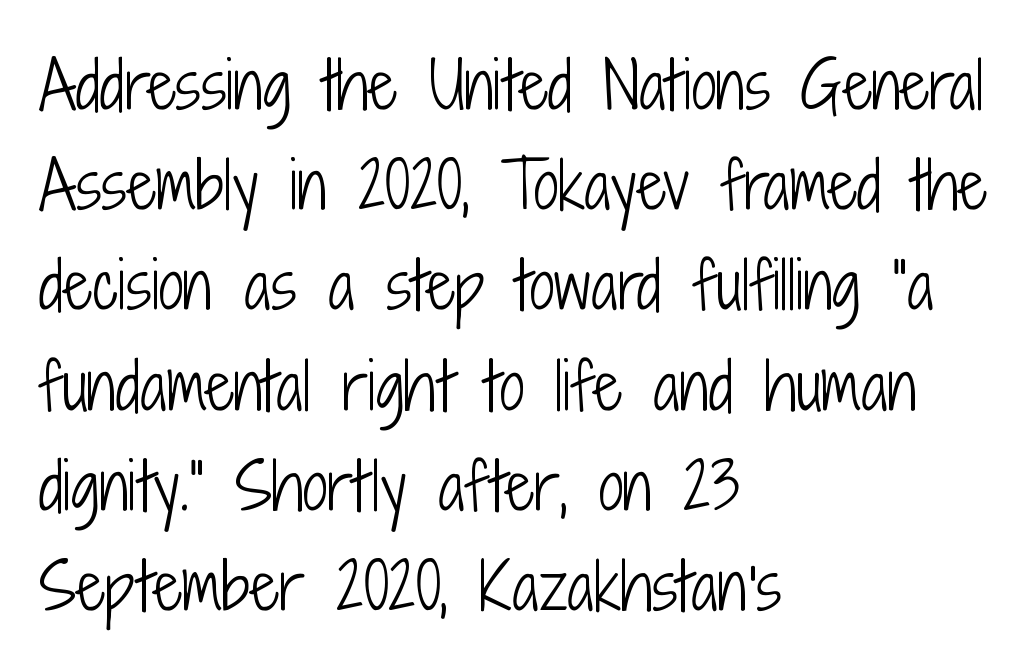
A bare baseline throughout the passage. The weight tops out at a normal text grade. No feet cap the strokes, marking this as sans-serif type. In terms of leading, this rendering sits right in the middle. The letters advance in unequal steps, a hallmark of proportional type. Notice how the passage keeps a crisp vertical edge on the left only.
